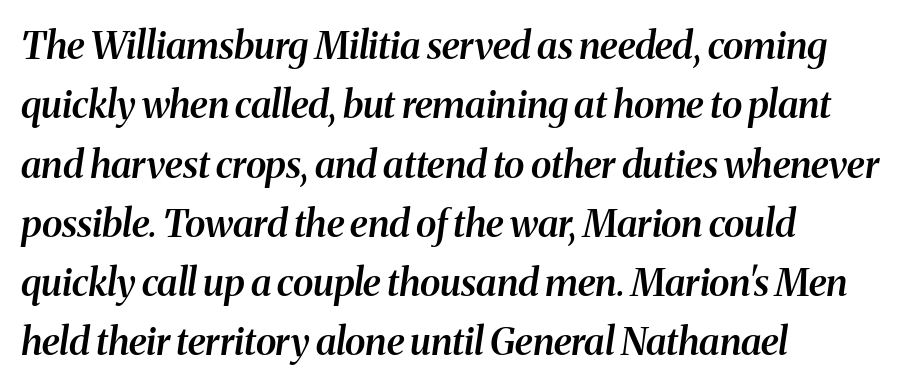
Q: Is the text bold? A: Semi-bold.
Q: Is the text italic (slanted)? A: Yes, it leans right by about 8 degrees.
Q: Is the typeface a serif or a sans-serif typeface? A: Serif.
Q: Is the text underlined? A: No.
Q: How is the paragraph aligned? A: Left-aligned.
Q: Is the spacing between letters normal or unusually wide? A: Normal.
Q: Is the spacing between lines tight, normal or loose? A: Normal.
Q: Width (condensed, normal, or wide)? A: Normal.
Q: Stroke contrast? A: Medium.
Q: x-height? A: Medium.
Q: Monospaced? A: No.
